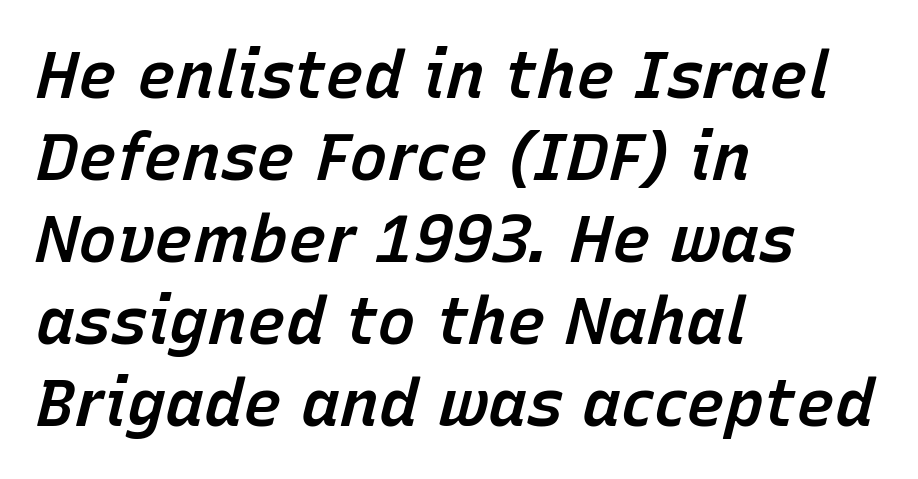
The image shows 65 px semibold type, italic (leaning right); set left-aligned, normal line spacing (1.26x), normal letter spacing, not underlined; low stroke contrast and a medium x-height.
